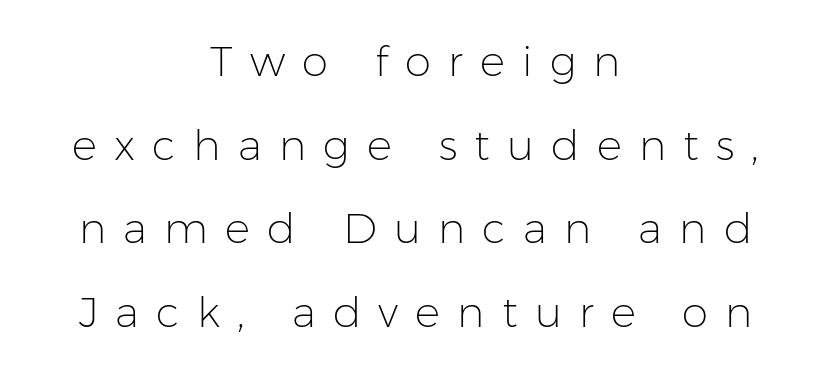
The passage shown is not bold in any degree. The passage shown is typed in a proportional face where columns would drift. Quick note: interline space is abundant. The type family on display is of the sans-serif kind.
